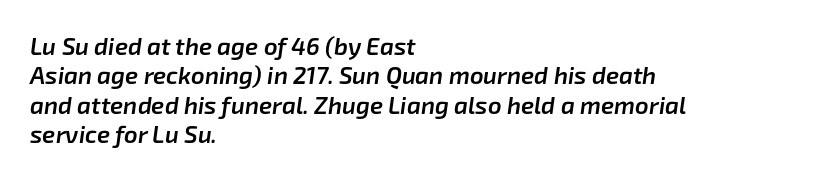
Q: Is the text bold? A: Semi-bold.
Q: Is the text italic (slanted)? A: Yes, it leans right by about 8 degrees.
Q: Is the text underlined? A: No.
Q: How is the paragraph aligned? A: Left-aligned.
Q: Is the spacing between letters normal or unusually wide? A: Normal.
